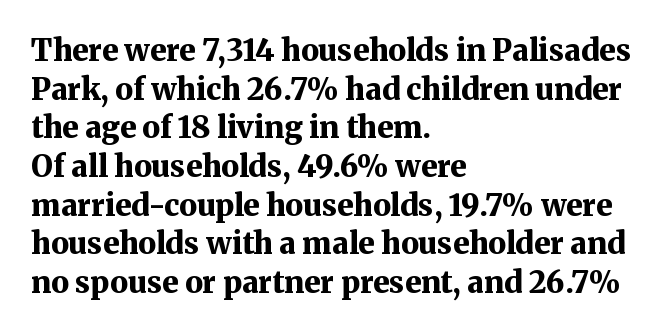
{"serif": "yes", "italic": "no", "bold": "yes", "weight": "bold", "width": "normal", "stroke_contrast": "medium", "x_height": "medium", "monospaced": "no", "underline": "no", "align": "left", "line_spacing": "normal", "line_spacing_ratio": 1.29, "letter_spacing": "normal", "letter_spacing_em": 0.0, "glyph_px": 30}
